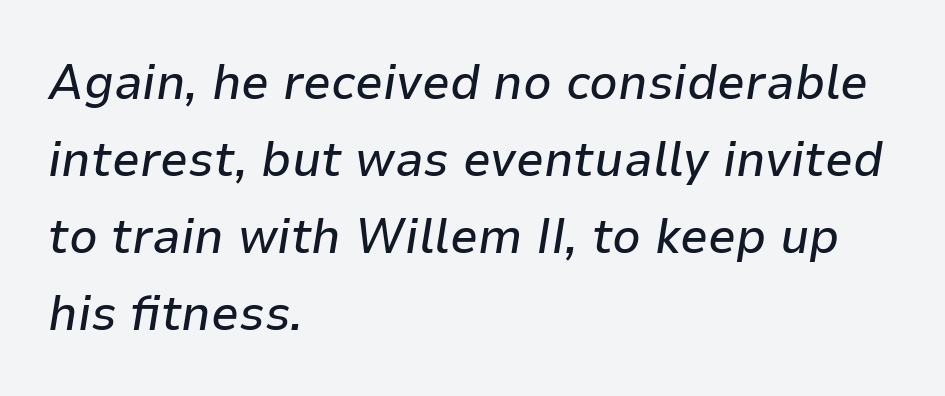
Q: Is the text italic (slanted)? A: Yes, it leans right by about 9 degrees.
Q: Is the text underlined? A: No.
Q: How is the paragraph aligned? A: Left-aligned.
Q: Is the spacing between letters normal or unusually wide? A: Normal.
Q: Is the spacing between lines tight, normal or loose? A: Normal.
Q: Width (condensed, normal, or wide)? A: Normal.
Q: Stroke contrast? A: Low.
Q: x-height? A: Medium.
Q: Monospaced? A: No.
